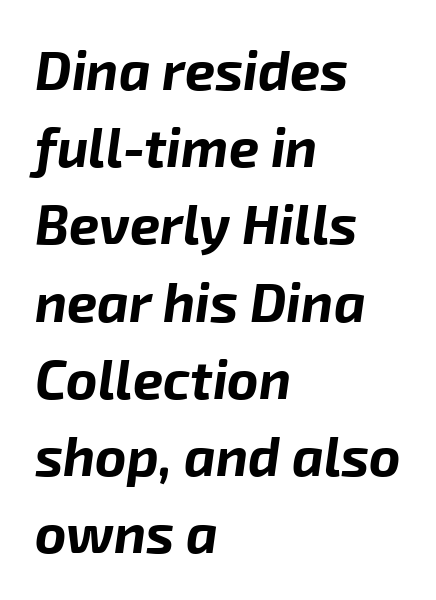
Rule under the text: the space is simply empty. The paragraph has a hard left edge and a soft right edge. The passage shown has conventional tracking throughout. Looking at the ascenders, they clearly lean. Summary of weight: heavy, a full bold. The rendering uses natural spacing where letterforms have individual widths.
